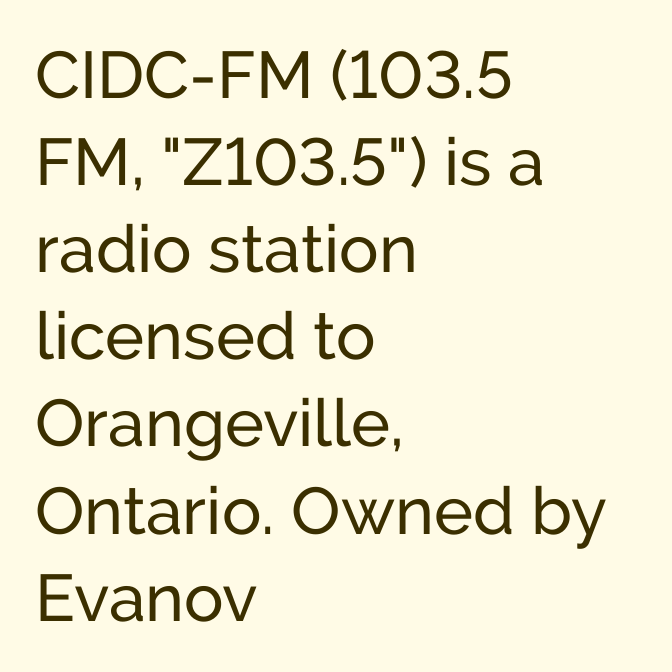
The image shows 66 px sans-serif type, upright; set left-aligned, normal line spacing (1.32x), normal letter spacing, not underlined; low stroke contrast and a medium x-height.
